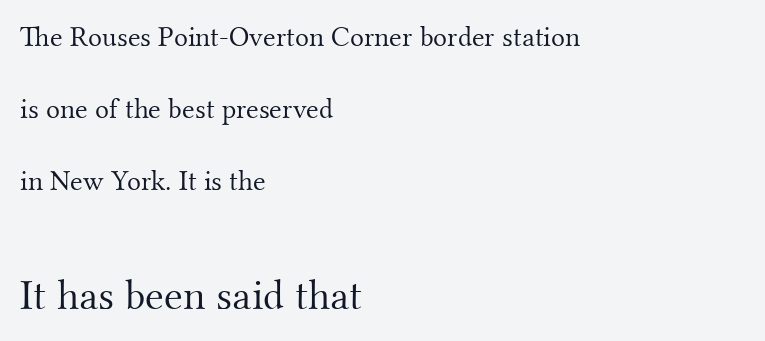
Q: Is the text bold? A: No.
Q: Is the text italic (slanted)? A: No, it is upright.
Q: Is the typeface a serif or a sans-serif typeface? A: Serif.
Q: Is the text underlined? A: No.
Q: How is the paragraph aligned? A: Left-aligned.
Q: Is the spacing between letters normal or unusually wide? A: Normal.
Q: Is the spacing between lines tight, normal or loose? A: Loose.
Q: Which block of text is set in a larger size, the first (top) or the second (bottom)? A: The second (bottom) one.
Q: Width (condensed, normal, or wide)? A: Normal.
Q: Stroke contrast? A: Medium.
Q: x-height? A: Small.
Q: Monospaced? A: No.
